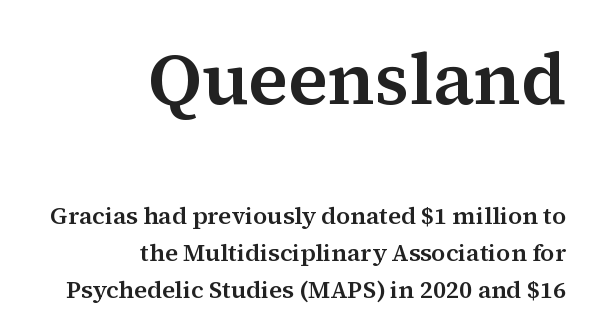
Q: Is the text italic (slanted)? A: No, it is upright.
Q: Is the typeface a serif or a sans-serif typeface? A: Serif.
Q: Is the text underlined? A: No.
Q: How is the paragraph aligned? A: Right-aligned.
Q: Is the spacing between letters normal or unusually wide? A: Normal.
Q: Is the spacing between lines tight, normal or loose? A: Normal.
Q: Which block of text is set in a larger size, the first (top) or the second (bottom)? A: The first (top) one.
Q: Width (condensed, normal, or wide)? A: Normal.
Q: Stroke contrast? A: Medium.
Q: x-height? A: Medium.
Q: Monospaced? A: No.
